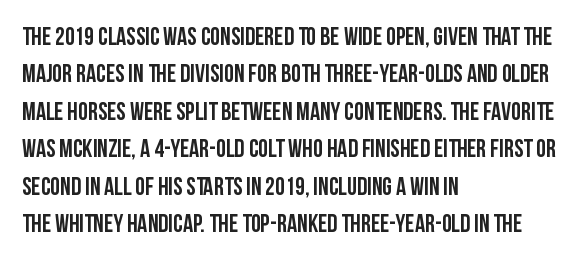
The rendering anchors every line to the left-hand side. The vertical gap from one line to the next is medium. The letterforms sit shoulder to shoulder at normal distance. Lines of text with bare space underneath. This is roman type, the default non-slanted kind.
